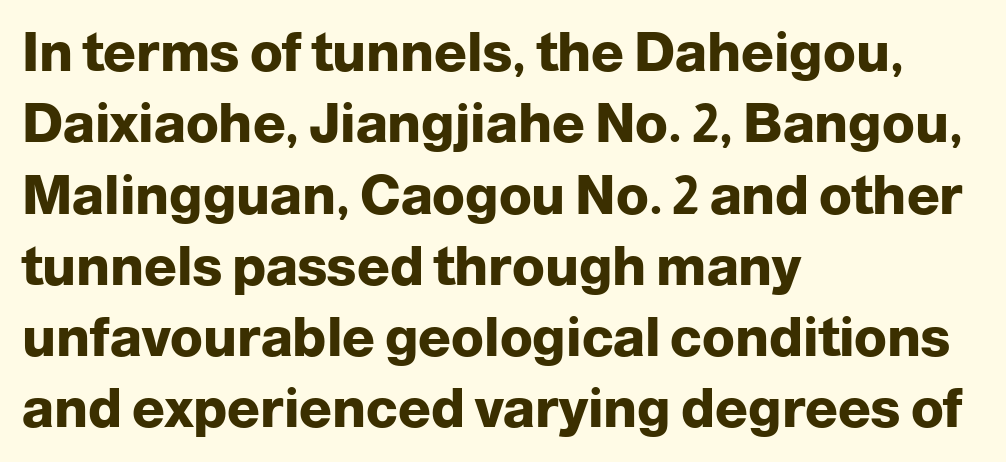
{"serif": "no", "italic": "no", "bold": "yes", "weight": "heavy", "width": "normal", "stroke_contrast": "low", "x_height": "medium", "monospaced": "no", "underline": "no", "align": "left", "line_spacing": "normal", "line_spacing_ratio": 1.32, "letter_spacing": "normal", "letter_spacing_em": 0.0, "glyph_px": 54}
